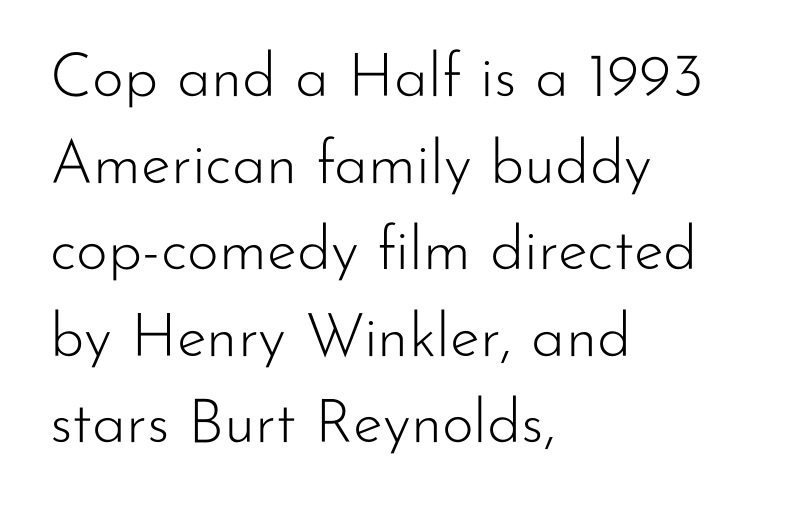
Designer's note — italics off, roman on. The specimen omits any rule beneath the text block's lines. All the whitespace from short lines collects on the right. Evenly set lines give the paragraph a standard silhouette. This is sans-serif lettering, the kind often seen on screens and signage.
